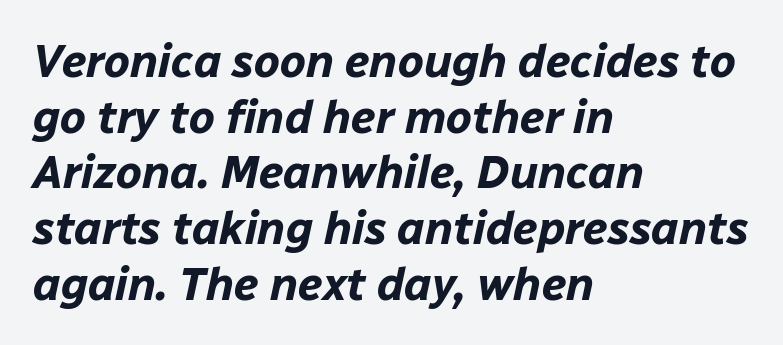
{"italic": "yes", "lean": "right", "slant_degrees": 12, "bold": "yes", "weight": "bold", "width": "normal", "stroke_contrast": "low", "x_height": "medium", "monospaced": "no", "underline": "no", "align": "left", "line_spacing_ratio": 1.21, "letter_spacing": "normal", "letter_spacing_em": 0.0, "glyph_px": 46}
